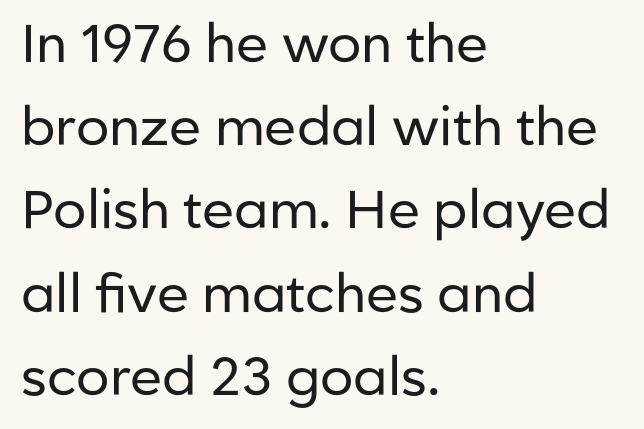
This rendering leaves character spacing at its baseline value. The passage is arranged the way most books set body copy — flush left. Successive baselines arrive at the customary interval. Has an underline been added? It has not. The axis of the letterforms is exactly vertical. This is sans-serif lettering, the kind often seen on screens and signage.
